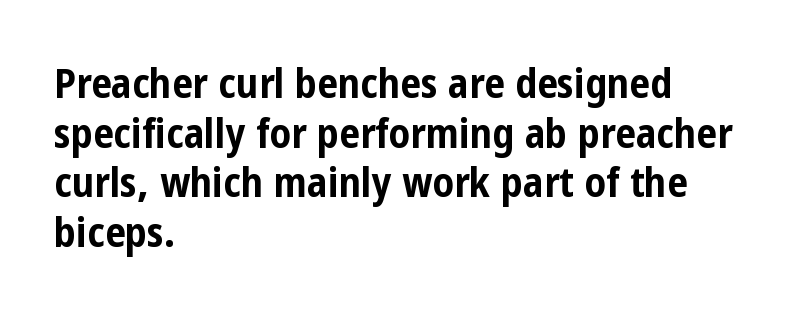
The image shows 41 px bold, condensed sans-serif type, upright; set left-aligned, line spacing 1.21x, normal letter spacing, not underlined; low stroke contrast and a medium x-height.
